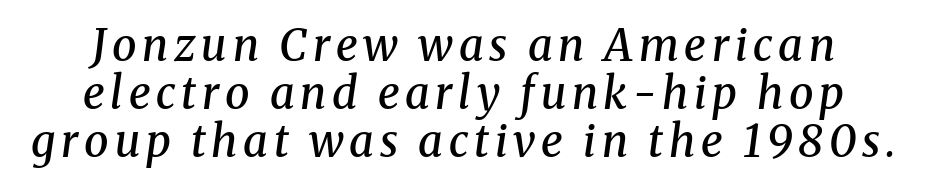
{"serif": "yes", "italic": "yes", "lean": "right", "slant_degrees": 8, "bold": "semi", "weight": "semibold", "width": "normal", "stroke_contrast": "medium", "x_height": "medium", "monospaced": "no", "underline": "no", "line_spacing": "tight", "line_spacing_ratio": 1.09, "glyph_px": 44}
